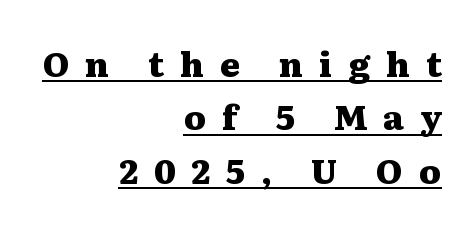
Line ends are locked; line starts wander. Its strokes are broad and dark, the hallmark of bold type. This sample uses expanded letter spacing, leaving extra air between glyphs. The passage shown is typed in a proportional face where columns would drift. Vertical strokes here are truly vertical.
